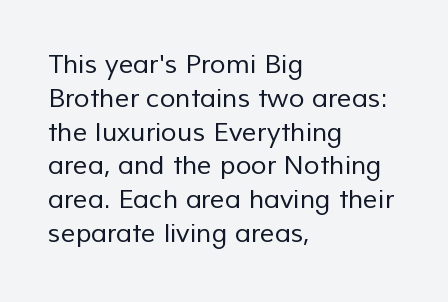
The image shows 26 px text type; set left-aligned, normal line spacing (1.3x), normal letter spacing, not underlined.
